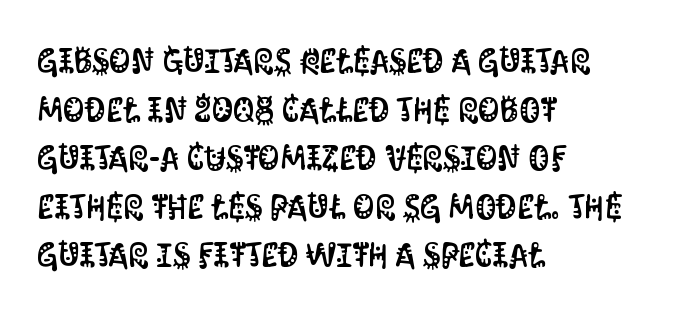
{"serif": "no", "italic": "no", "width": "condensed", "stroke_contrast": "medium", "x_height": "large", "monospaced": "no", "underline": "no", "align": "left", "line_spacing": "normal", "line_spacing_ratio": 1.43, "letter_spacing": "normal", "letter_spacing_em": 0.0, "glyph_px": 34}
